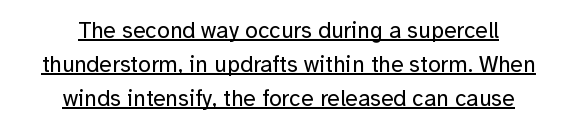
The image shows 23 px text type, upright; set centered, normal line spacing (1.48x), normal letter spacing, underlined.
